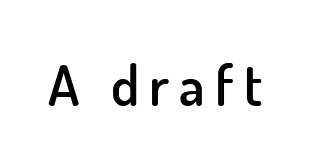
{"serif": "no", "italic": "no", "bold": "semi", "weight": "semibold", "width": "normal", "stroke_contrast": "low", "x_height": "small", "monospaced": "no", "underline": "no", "glyph_px": 56}
